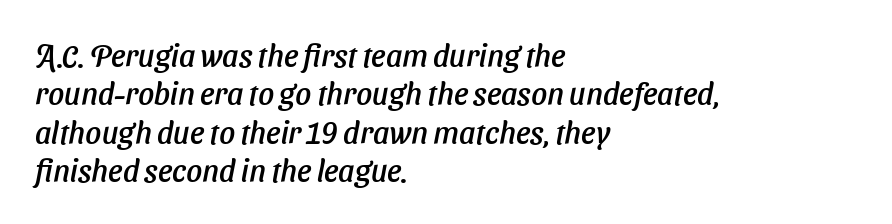
Q: Is the typeface a serif or a sans-serif typeface? A: Serif.
Q: Is the text underlined? A: No.
Q: How is the paragraph aligned? A: Left-aligned.
Q: Is the spacing between letters normal or unusually wide? A: Normal.
Q: Width (condensed, normal, or wide)? A: Normal.
Q: Stroke contrast? A: Low.
Q: x-height? A: Medium.
Q: Monospaced? A: No.
